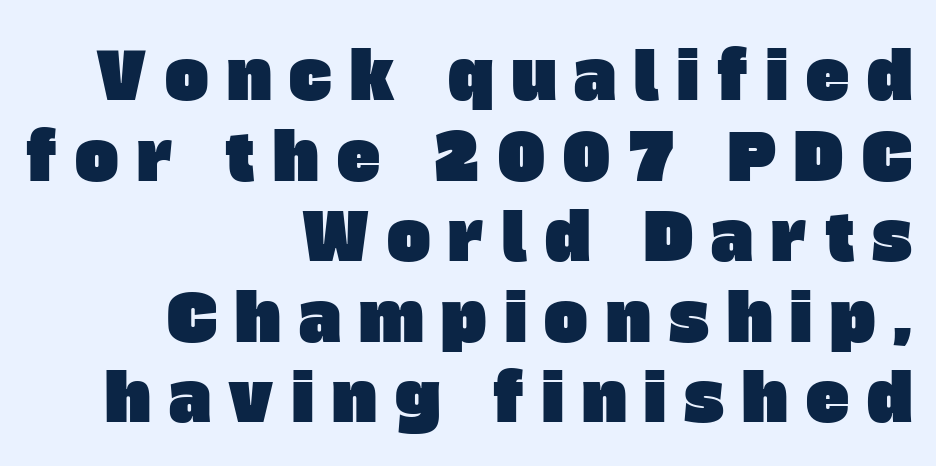
The strip under each line holds only bare page. Short and long lines alike share a common ending point at right. Here the designer chose a conventional face with non-uniform glyph widths. The horizontal fit of the characters is loose and conspicuously gappy.
